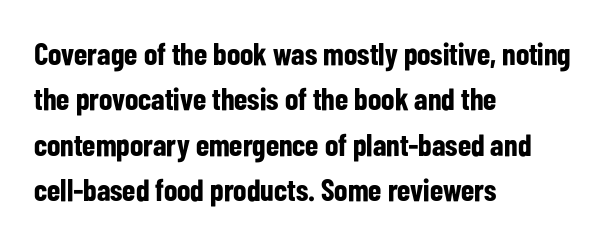
Descenders hang freely into open space. Looks like regular typesetting: each glyph gets only the width it needs. The horizontal fit of the characters is conventional and even. Leading matches the norm, producing a regular column. Is the type bold? Yes — the strokes are clearly thick and heavy. Classification — sans serif.
